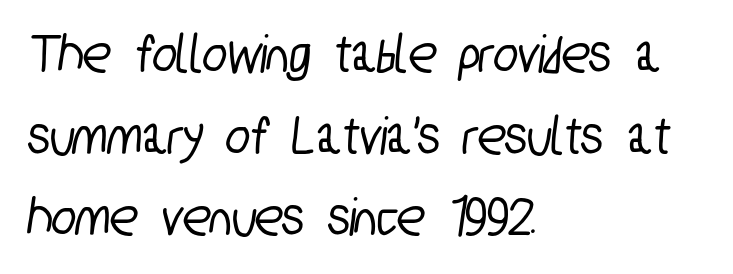
The image shows 57 px condensed sans-serif type; set left-aligned, normal line spacing (1.43x), normal letter spacing, not underlined; low stroke contrast and a medium x-height.
